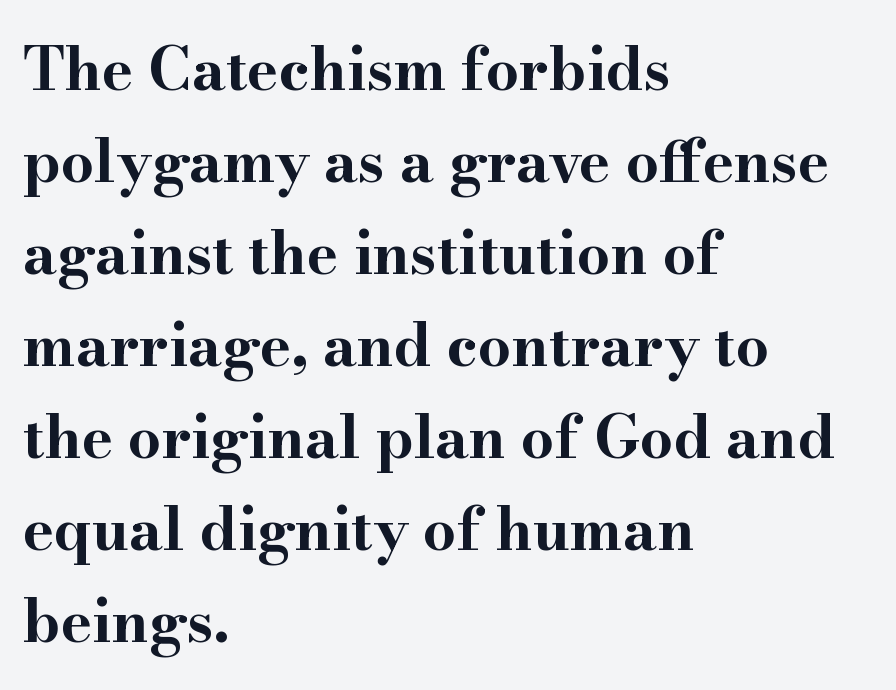
The image shows 59 px bold, wide serif type, upright; set left-aligned, normal line spacing (1.56x), normal letter spacing, not underlined; high stroke contrast and a small x-height.
